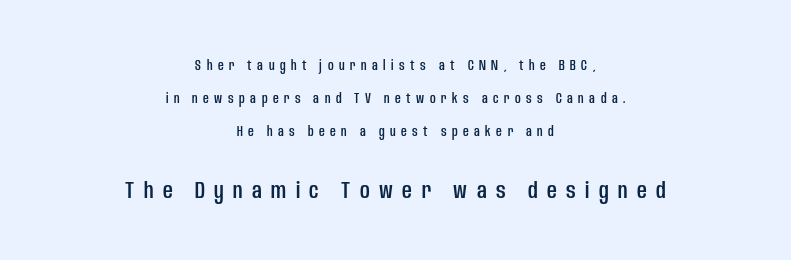
{"italic": "no", "underline": "no", "align": "center", "line_spacing": "loose", "line_spacing_ratio": 2.35, "letter_spacing": "wide", "letter_spacing_em": 0.39, "larger_block": "second", "size_ratio": 1.71, "glyph_px": 24}
